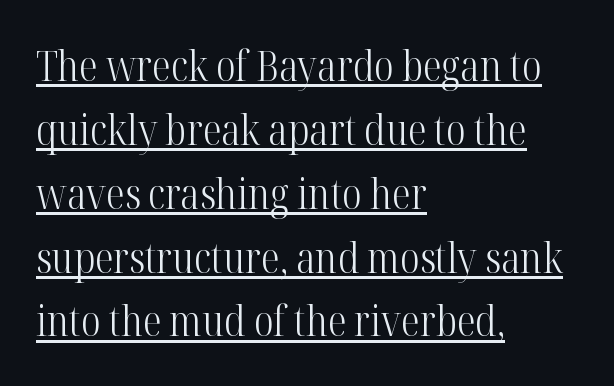
The letterforms sit shoulder to shoulder at normal distance. Varying glyph widths throughout — classic text-font behaviour. If you drew a ruler down the left edge, every line would touch it. Does a line run under the words? Yes, clearly.
